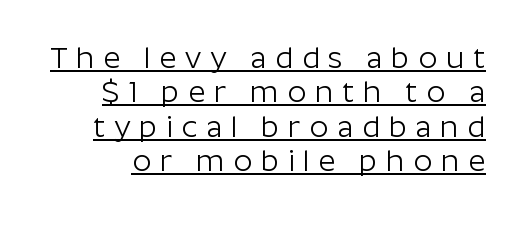
{"serif": "no", "italic": "no", "bold": "no", "weight": "light", "width": "normal", "stroke_contrast": "low", "x_height": "medium", "monospaced": "no", "underline": "yes", "line_spacing": "tight", "line_spacing_ratio": 1.15, "letter_spacing": "wide", "letter_spacing_em": 0.29, "glyph_px": 30}
